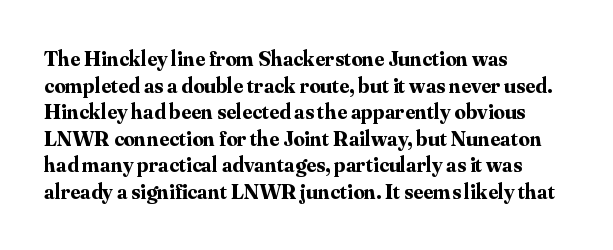
The image shows 22 px bold type, upright; set left-aligned, line spacing 1.21x, normal letter spacing, not underlined.
